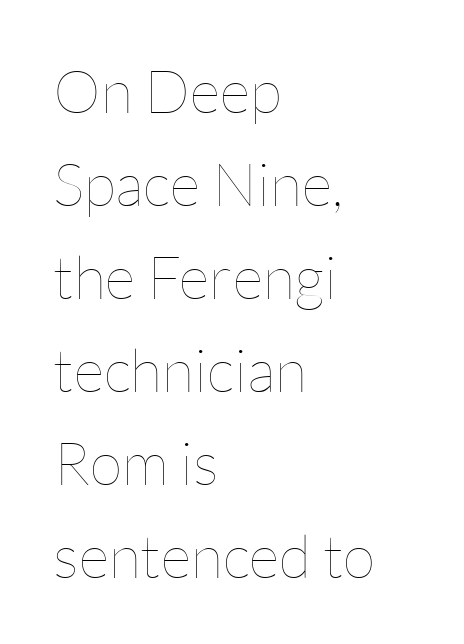
Posture: upright roman. Ink coverage per letter is moderate at most. The lines sit at an ordinary, default distance from one another. Does the copy run flush right? No — it runs flush left. Varying glyph widths throughout — classic text-font behaviour. A clean baseline with only descenders dipping below it.
